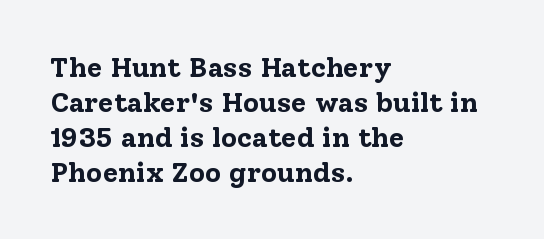
The image shows 28 px bold serif type, upright; set left-aligned, normal line spacing (1.25x), normal letter spacing, not underlined; low stroke contrast and a medium x-height.
